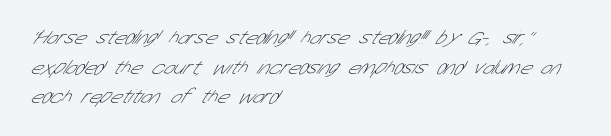
Descenders hang freely into open space. The passage is arranged the way most books set body copy — flush left. Honestly, the letter spacing is just normal — you wouldn't notice it. Notice how descenders clear the ascenders below comfortably — that's standard leading. The typeface has the unassuming heft of standard copy or less.
